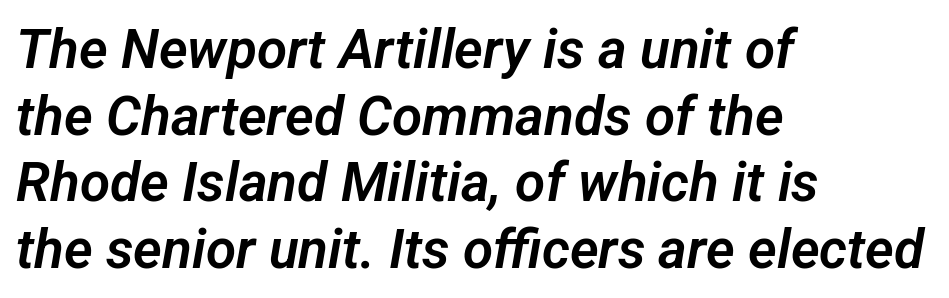
The image shows 55 px sans-serif type; set left-aligned, line spacing 1.21x, normal letter spacing, not underlined; low stroke contrast and a medium x-height.
